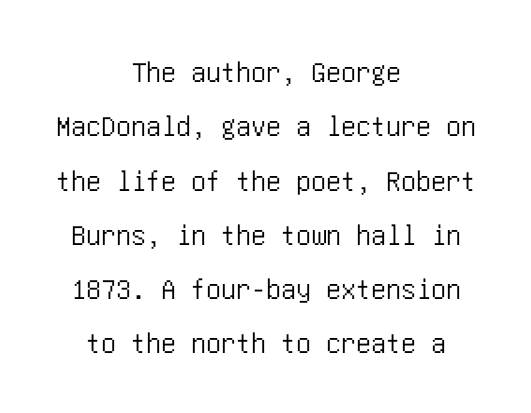
Q: Is the text italic (slanted)? A: No, it is upright.
Q: Is the typeface a serif or a sans-serif typeface? A: Sans-serif.
Q: Is the text underlined? A: No.
Q: How is the paragraph aligned? A: Centered.
Q: Is the spacing between letters normal or unusually wide? A: Normal.
Q: Width (condensed, normal, or wide)? A: Condensed.
Q: Stroke contrast? A: Low.
Q: x-height? A: Large.
